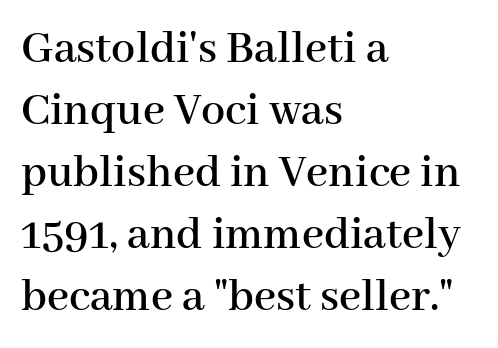
The type is set solid horizontally, with unmodified tracking. Typeset ragged right — the left edge is the straight one. Decoration check: the copy has no underline. The letters advance in unequal steps, a hallmark of proportional type.
